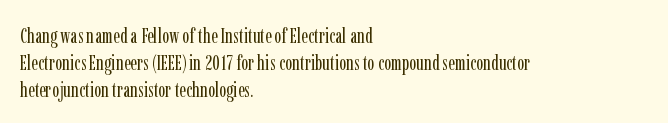
{"italic": "no", "bold": "no", "underline": "no", "align": "left", "line_spacing": "normal", "line_spacing_ratio": 1.28, "letter_spacing": "normal", "letter_spacing_em": 0.0, "glyph_px": 21}
